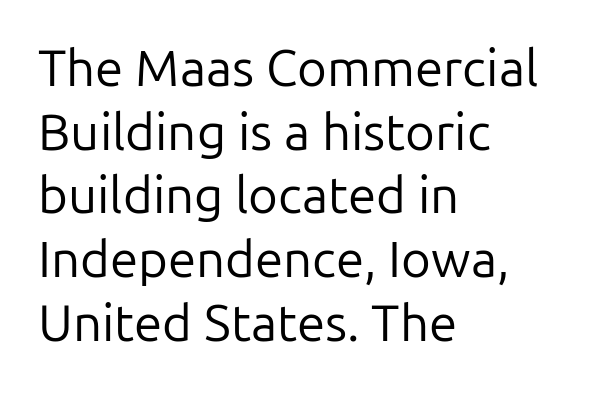
The image shows 51 px regular-weight sans-serif type, upright; set left-aligned, normal line spacing (1.25x), normal letter spacing, not underlined; low stroke contrast and a medium x-height.
